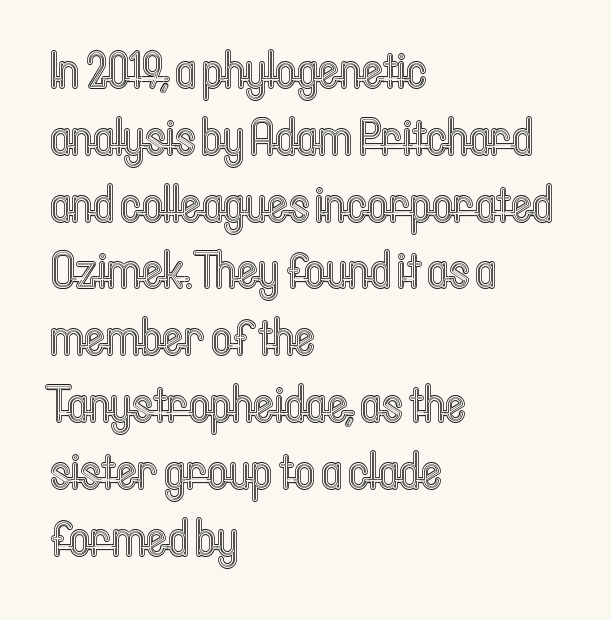
The image shows 51 px condensed type, upright; set left-aligned, normal line spacing (1.31x), normal letter spacing, not underlined; a medium x-height.
